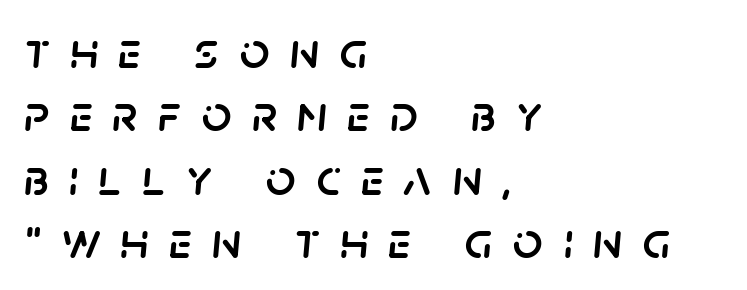
The image shows 52 px text type, italic (leaning right); set left-aligned, line spacing 1.22x, unusually wide letter spacing (+0.39 em), not underlined; low stroke contrast and a large x-height.
